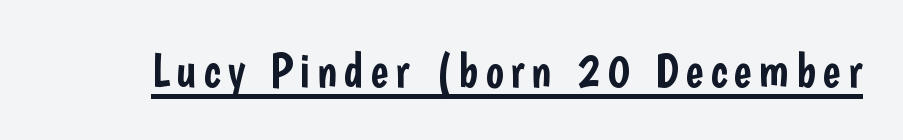
These characters rest on top of a visible drawn line. Do the characters align in a grid? No, the font is proportional. Nope, not italic — everything's standing straight. These lines are composed in type without serifs.
